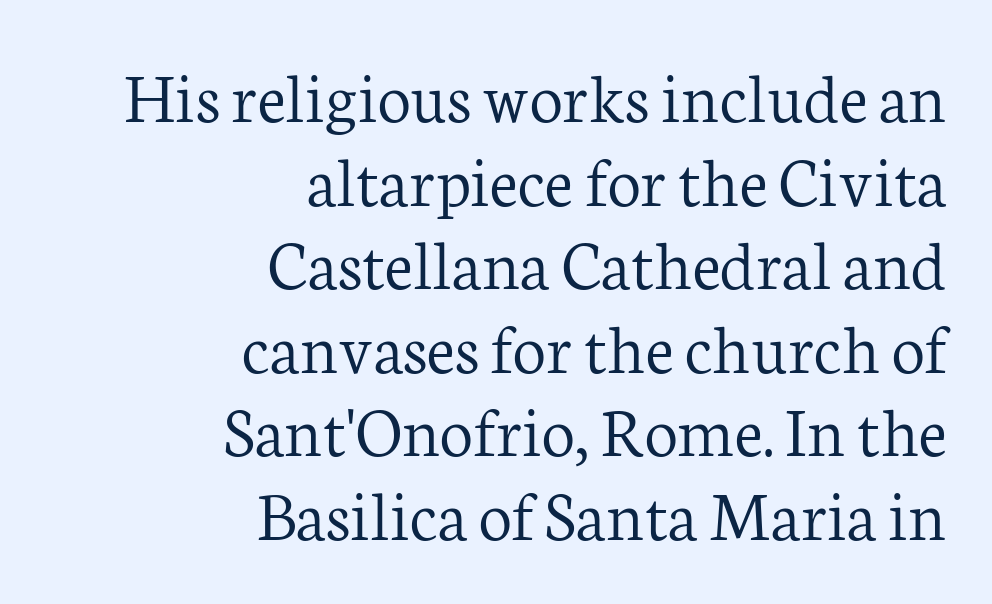
{"serif": "yes", "italic": "no", "bold": "no", "weight": "light", "width": "normal", "stroke_contrast": "low", "x_height": "medium", "monospaced": "no", "underline": "no", "align": "right", "line_spacing": "tight", "line_spacing_ratio": 1.13, "letter_spacing": "normal", "letter_spacing_em": 0.0, "glyph_px": 74}
